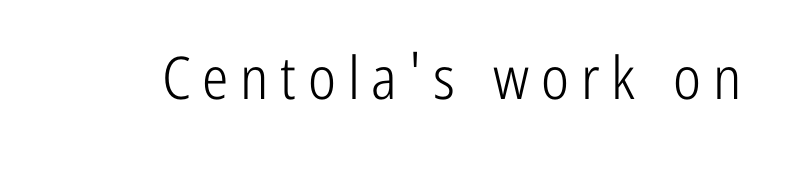
Q: Is the text bold? A: No.
Q: Is the text italic (slanted)? A: No, it is upright.
Q: Is the typeface a serif or a sans-serif typeface? A: Sans-serif.
Q: Is the text underlined? A: No.
Q: Is the spacing between letters normal or unusually wide? A: Unusually wide.
Q: Width (condensed, normal, or wide)? A: Condensed.
Q: Stroke contrast? A: Low.
Q: x-height? A: Medium.
Q: Monospaced? A: No.
